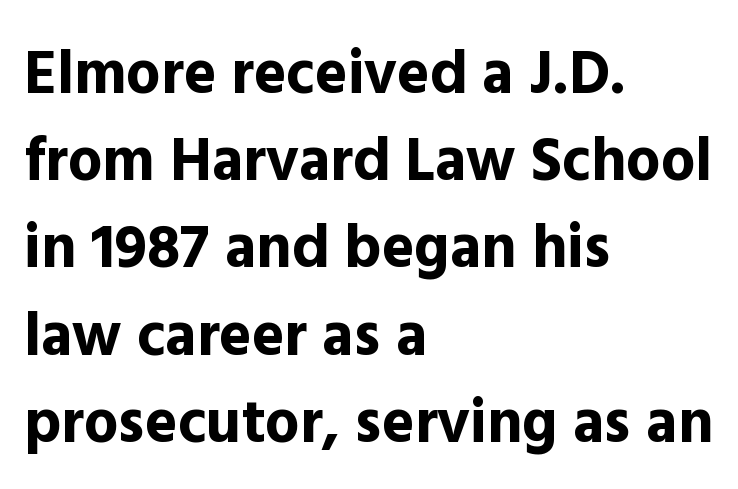
The image shows 61 px bold sans-serif type, upright; set left-aligned, normal line spacing (1.43x), normal letter spacing, not underlined; a medium x-height.
